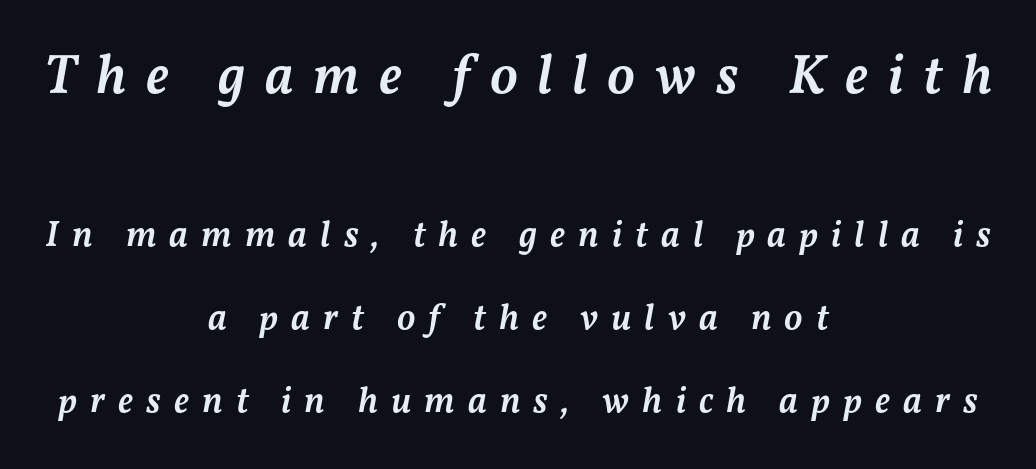
The image shows 56 px semibold type, italic (leaning right); set centered, loose line spacing (2.25x), unusually wide letter spacing (+0.35 em), not underlined; the first (top) block is 1.51x larger; medium stroke contrast and a medium x-height.
